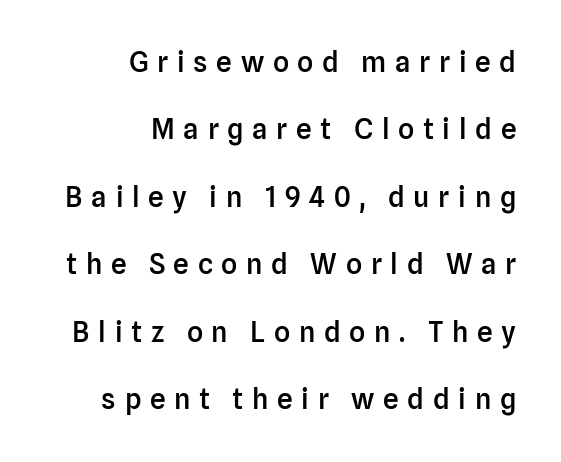
Q: Is the text bold? A: Semi-bold.
Q: Is the text italic (slanted)? A: No, it is upright.
Q: Is the typeface a serif or a sans-serif typeface? A: Sans-serif.
Q: Is the text underlined? A: No.
Q: How is the paragraph aligned? A: Right-aligned.
Q: Is the spacing between letters normal or unusually wide? A: Unusually wide.
Q: Is the spacing between lines tight, normal or loose? A: Loose.
Q: Width (condensed, normal, or wide)? A: Normal.
Q: Stroke contrast? A: Low.
Q: x-height? A: Medium.
Q: Monospaced? A: No.
